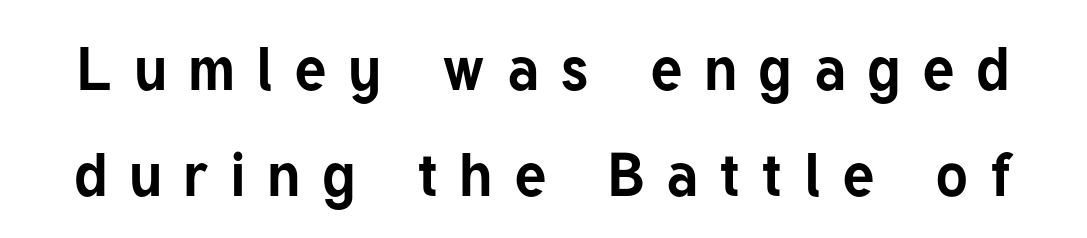
{"serif": "no", "italic": "no", "bold": "yes", "weight": "bold", "width": "normal", "stroke_contrast": "low", "x_height": "medium", "monospaced": "no", "underline": "no", "line_spacing_ratio": 1.74, "letter_spacing": "wide", "letter_spacing_em": 0.35, "glyph_px": 61}
